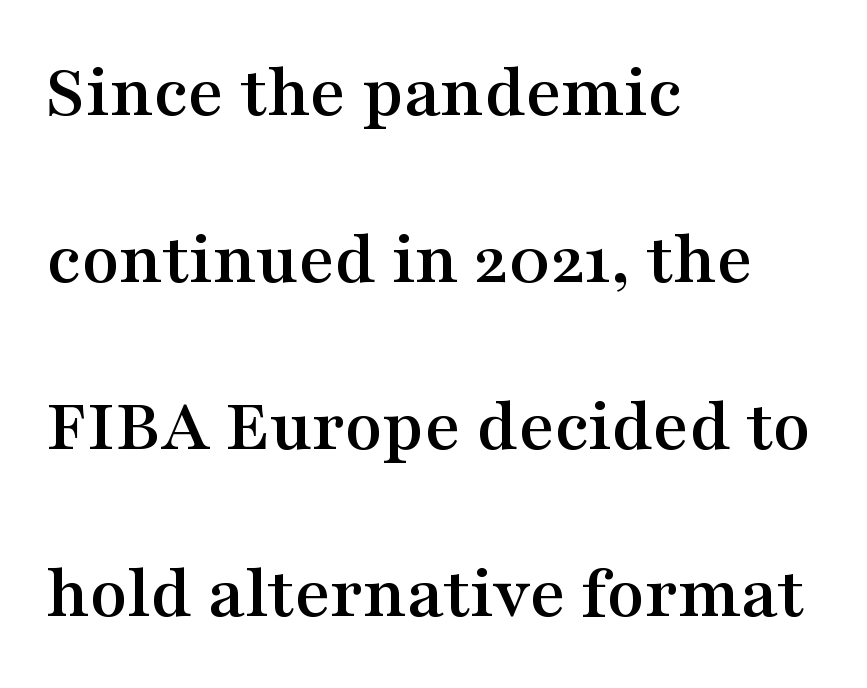
The image shows 77 px wide serif type, upright; set left-aligned, loose line spacing (2.17x), normal letter spacing, not underlined; medium stroke contrast and a medium x-height.
